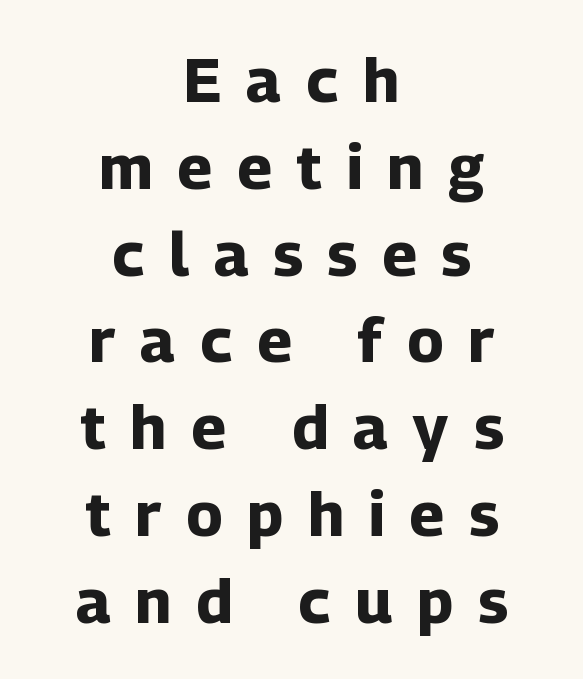
The letters advance in unequal steps, a hallmark of proportional type. The type sits square on the baseline with zero lean. These lines carry a lot of weight — the face is fully bold. How are the letters spaced? Widely, with obvious added tracking. The line-height multiplier appears to be the usual default.
